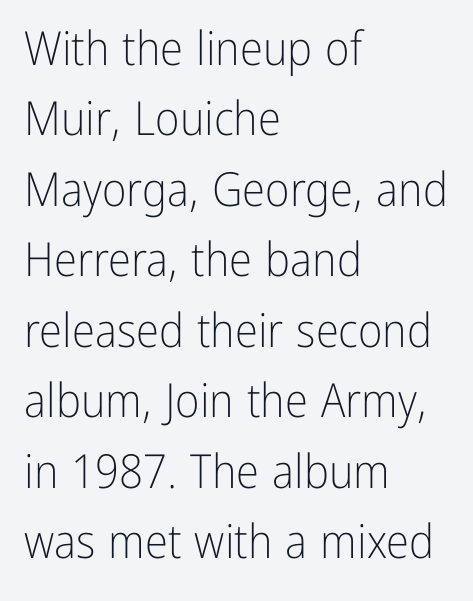
{"serif": "no", "italic": "no", "bold": "no", "weight": "light", "width": "condensed", "stroke_contrast": "low", "x_height": "medium", "monospaced": "no", "underline": "no", "align": "left", "line_spacing": "normal", "line_spacing_ratio": 1.5, "letter_spacing": "normal", "letter_spacing_em": 0.0, "glyph_px": 47}
